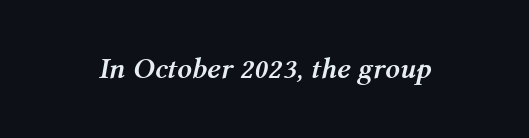
Q: Is the text bold? A: Yes.
Q: Is the text italic (slanted)? A: Yes, it leans right by about 12 degrees.
Q: Is the text underlined? A: No.
Q: Is the spacing between letters normal or unusually wide? A: Normal.
Q: Width (condensed, normal, or wide)? A: Normal.
Q: Stroke contrast? A: Medium.
Q: x-height? A: Medium.
Q: Monospaced? A: No.
